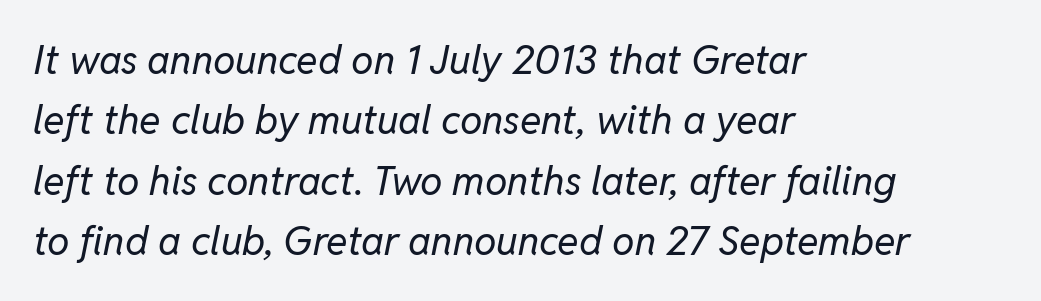
The image shows 40 px regular-weight type, italic (leaning right); set left-aligned, normal line spacing (1.51x), normal letter spacing, not underlined; low stroke contrast and a medium x-height.
